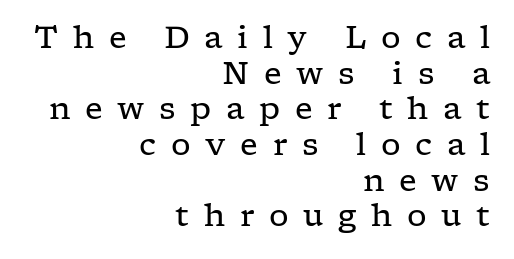
Italic: no, the glyphs are upright roman. A typesetter would label this face a serif. Here the designer chose a conventional face with non-uniform glyph widths. The typeface has the unassuming heft of standard copy or less.
